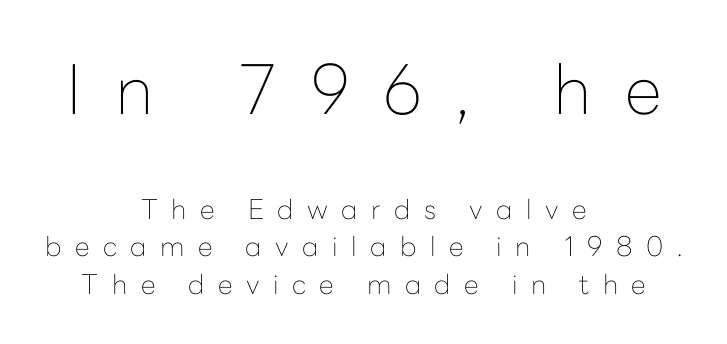
The image shows 68 px thin sans-serif type, upright; set centered, normal line spacing (1.38x), unusually wide letter spacing (+0.5 em), not underlined; the first (top) block is 2.52x larger; low stroke contrast and a medium x-height.
